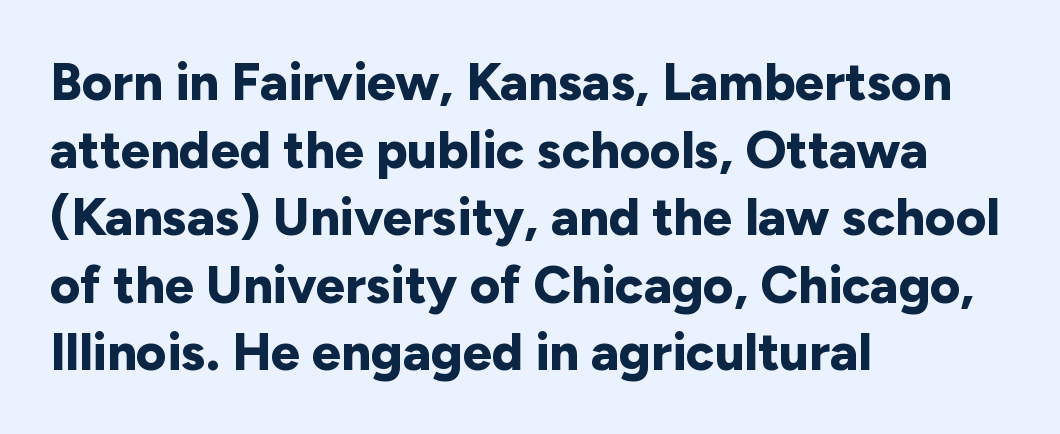
{"serif": "no", "italic": "no", "bold": "yes", "weight": "bold", "width": "normal", "stroke_contrast": "low", "x_height": "medium", "monospaced": "no", "underline": "no", "align": "left", "line_spacing": "normal", "line_spacing_ratio": 1.3, "letter_spacing": "normal", "letter_spacing_em": 0.0, "glyph_px": 52}
